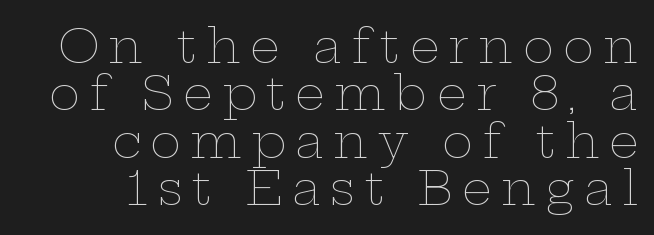
The image shows 47 px thin, wide type, upright; set right-aligned, tight line spacing (1.01x), unusually wide letter spacing (+0.2 em), not underlined; low stroke contrast and a medium x-height.
